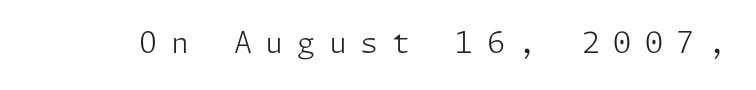
{"serif": "no", "italic": "no", "bold": "no", "weight": "light", "width": "normal", "stroke_contrast": "low", "x_height": "medium", "underline": "no", "letter_spacing": "wide", "letter_spacing_em": 0.47, "glyph_px": 29}
